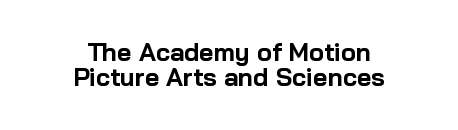
The image shows 25 px bold type, upright; set centered, tight line spacing (1.02x), normal letter spacing, not underlined.
